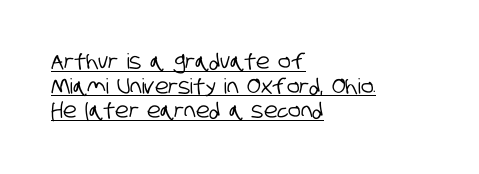
The sample's only ornament is a line tracing under the words. The lines are quadded left. Caption: standard tracking, unaltered.
